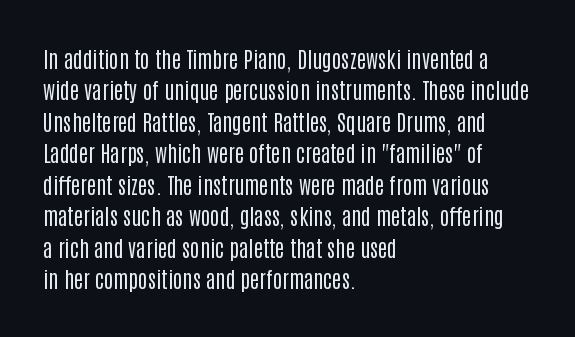
The image shows 22 px text type, upright; set left-aligned, normal line spacing (1.43x), normal letter spacing, not underlined.
